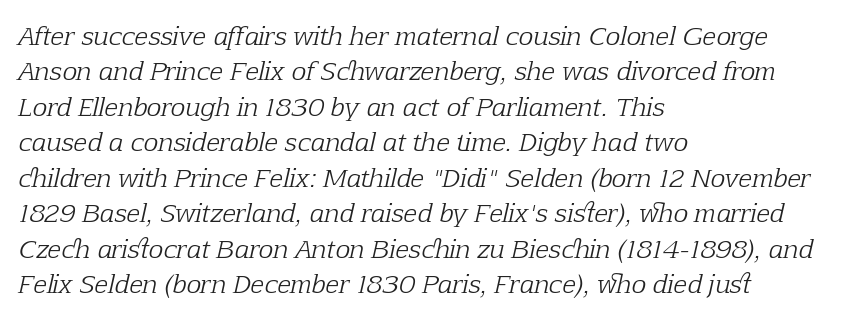
The rendering keeps characters at their native spacing. Compared with typical paragraphs, the rows here are spaced about the same. The passage is arranged the way most books set body copy — flush left. Any mark beneath the type? The region is blank.
